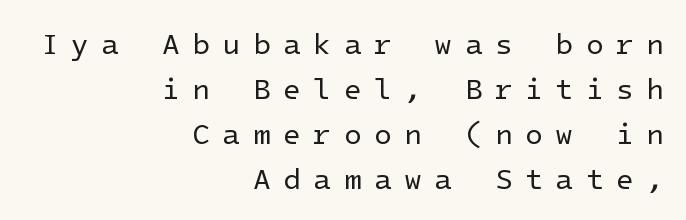
{"serif": "no", "italic": "no", "bold": "no", "weight": "regular", "width": "normal", "stroke_contrast": "low", "x_height": "medium", "underline": "no", "align": "right", "line_spacing": "normal", "line_spacing_ratio": 1.55, "letter_spacing": "wide", "letter_spacing_em": 0.43, "glyph_px": 29}
